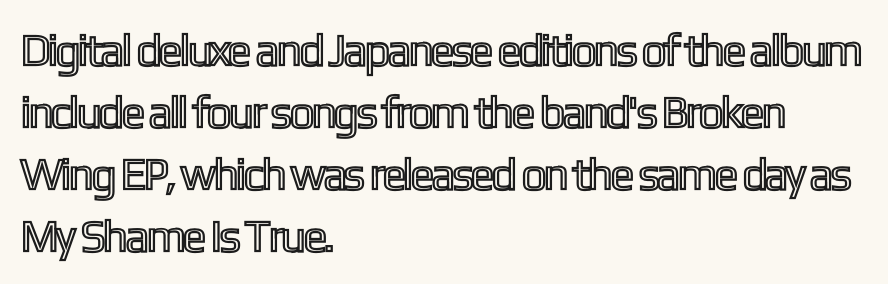
Ordinary non-slanted type is in use. Proportional: the letters do not fall into vertical columns. Compared with a centered layout, this one pins lines to the left instead. Plain, unruled lines of type.
